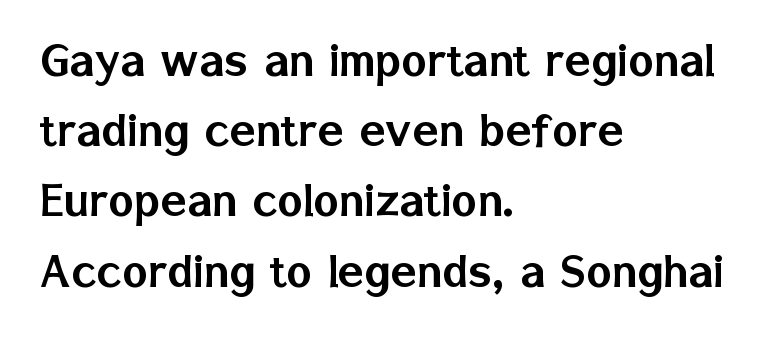
{"serif": "no", "italic": "no", "width": "normal", "stroke_contrast": "low", "x_height": "medium", "monospaced": "no", "underline": "no", "align": "left", "line_spacing": "normal", "line_spacing_ratio": 1.3, "letter_spacing": "normal", "letter_spacing_em": 0.0, "glyph_px": 54}
